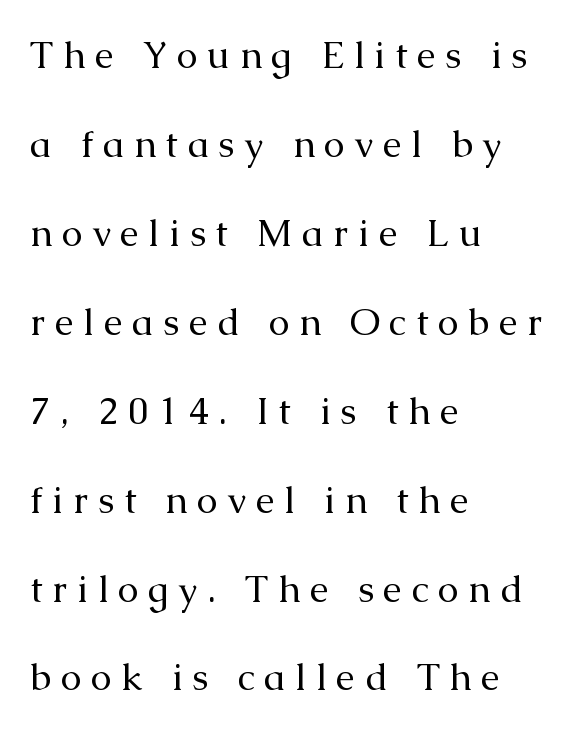
Varying glyph widths throughout — classic text-font behaviour. Words float on clear page, feet unadorned. Students, note that the glyphs here are deliberately spaced far apart. Compared with typical paragraphs, the rows here are farther apart. Alignment: flush left. Unlike a clean sans, this face finishes its strokes with serifs.
